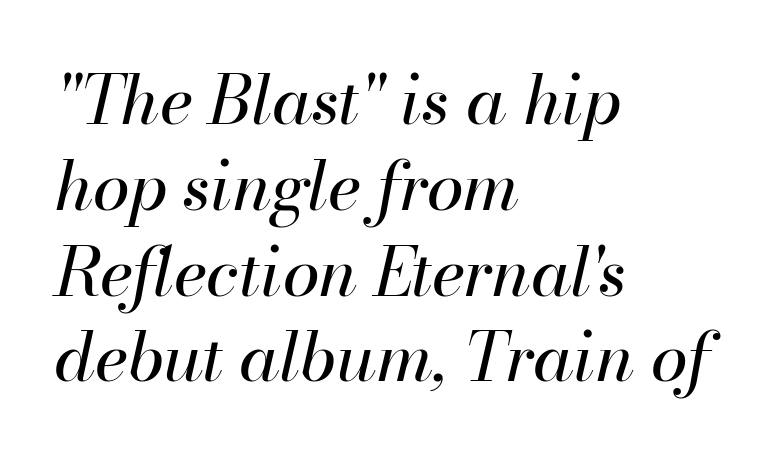
Q: Is the text bold? A: No.
Q: Is the text italic (slanted)? A: Yes, it leans right by about 13 degrees.
Q: Is the text underlined? A: No.
Q: How is the paragraph aligned? A: Left-aligned.
Q: Is the spacing between letters normal or unusually wide? A: Normal.
Q: Is the spacing between lines tight, normal or loose? A: Normal.
Q: Width (condensed, normal, or wide)? A: Normal.
Q: Stroke contrast? A: High.
Q: x-height? A: Small.
Q: Monospaced? A: No.
